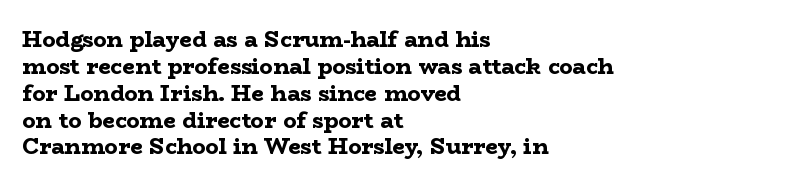
The image shows 22 px bold type, upright; set left-aligned, line spacing 1.22x, normal letter spacing, not underlined.
